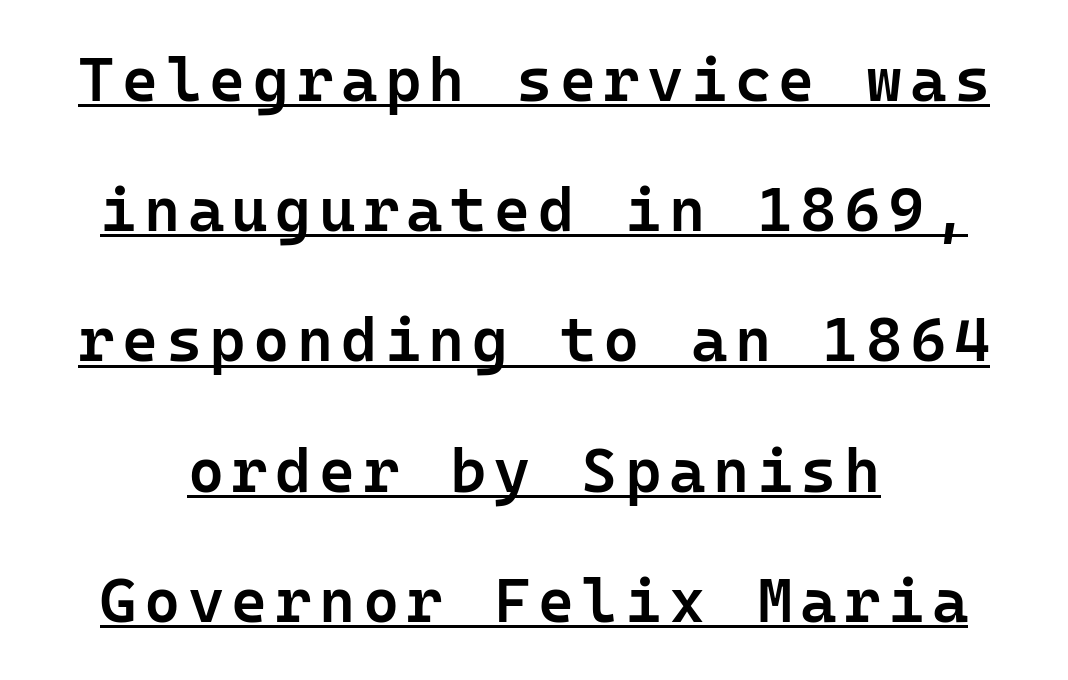
{"serif": "no", "italic": "no", "bold": "semi", "weight": "semibold", "width": "normal", "stroke_contrast": "low", "x_height": "medium", "underline": "yes", "align": "center", "line_spacing": "loose", "line_spacing_ratio": 2.1, "glyph_px": 62}
